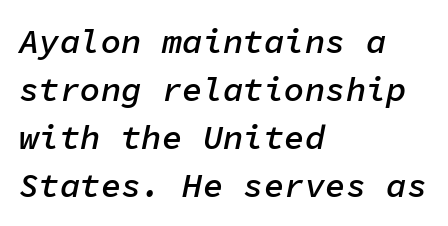
Q: Is the text bold? A: Semi-bold.
Q: Is the text italic (slanted)? A: Yes, it leans right by about 11 degrees.
Q: Is the text underlined? A: No.
Q: How is the paragraph aligned? A: Left-aligned.
Q: Is the spacing between letters normal or unusually wide? A: Normal.
Q: Is the spacing between lines tight, normal or loose? A: Normal.
Q: Width (condensed, normal, or wide)? A: Normal.
Q: Stroke contrast? A: Low.
Q: x-height? A: Medium.
Q: Monospaced? A: Yes.
